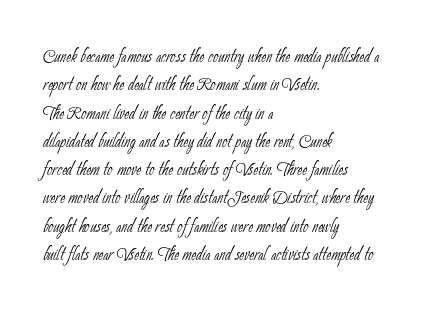
Q: Is the text bold? A: No.
Q: Is the text underlined? A: No.
Q: How is the paragraph aligned? A: Left-aligned.
Q: Is the spacing between letters normal or unusually wide? A: Normal.
